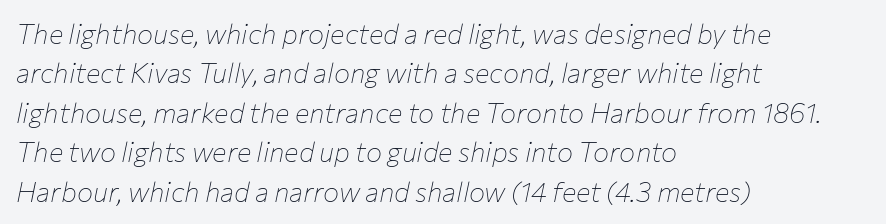
The image shows 27 px text type, italic (leaning right); set left-aligned, normal line spacing (1.46x), normal letter spacing, not underlined.
